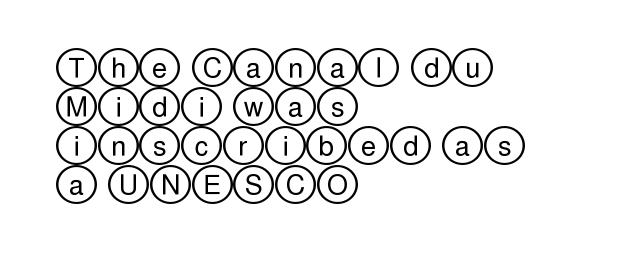
{"italic": "no", "underline": "no", "align": "left", "line_spacing": "normal", "line_spacing_ratio": 1.45, "letter_spacing": "normal", "letter_spacing_em": 0.0, "glyph_px": 27}
